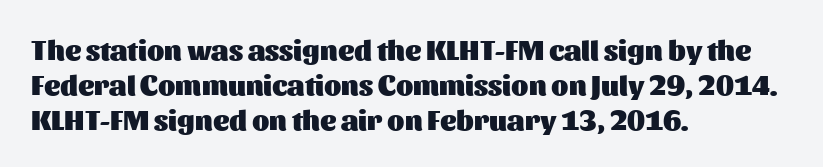
{"serif": "no", "italic": "no", "bold": "yes", "weight": "heavy", "width": "normal", "stroke_contrast": "medium", "x_height": "medium", "monospaced": "no", "underline": "no", "align": "left", "line_spacing": "normal", "line_spacing_ratio": 1.25, "letter_spacing": "normal", "letter_spacing_em": 0.0, "glyph_px": 28}
